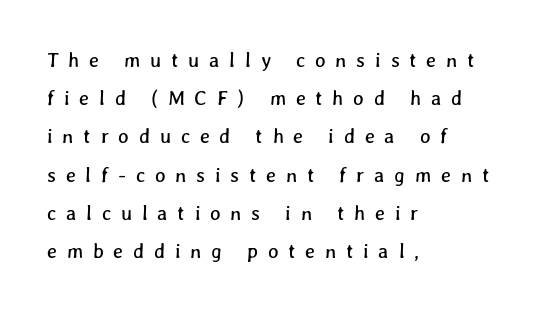
Q: Is the text underlined? A: No.
Q: How is the paragraph aligned? A: Left-aligned.
Q: Is the spacing between letters normal or unusually wide? A: Unusually wide.
Q: Is the spacing between lines tight, normal or loose? A: Loose.
